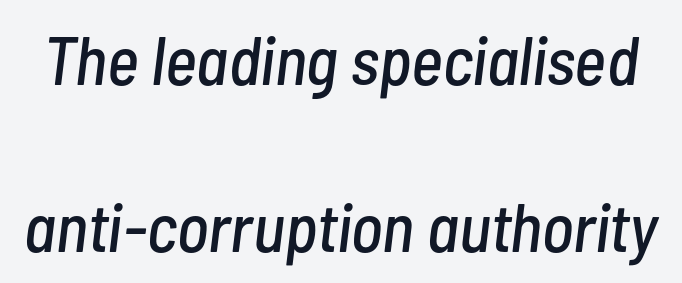
The image shows 68 px condensed type, italic (leaning right); set loose line spacing (2.45x), normal letter spacing, not underlined; low stroke contrast and a medium x-height.
